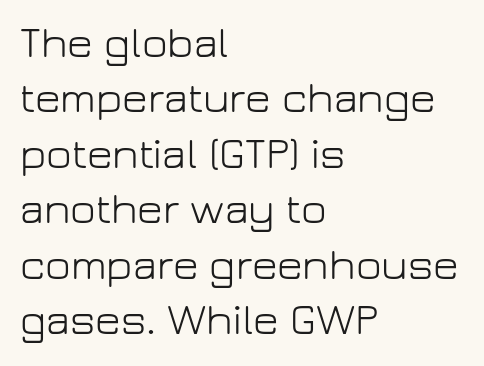
The image shows 44 px light sans-serif type, upright; set left-aligned, normal line spacing (1.26x), normal letter spacing, not underlined; low stroke contrast and a medium x-height.
